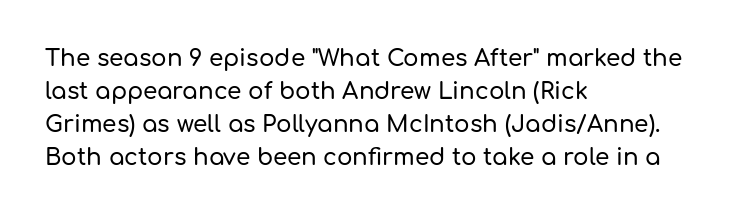
Q: Is the text italic (slanted)? A: No, it is upright.
Q: Is the text underlined? A: No.
Q: How is the paragraph aligned? A: Left-aligned.
Q: Is the spacing between letters normal or unusually wide? A: Normal.
Q: Is the spacing between lines tight, normal or loose? A: Normal.
